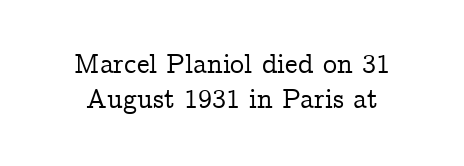
{"serif": "yes", "italic": "no", "width": "normal", "stroke_contrast": "low", "x_height": "medium", "monospaced": "no", "underline": "no", "line_spacing": "normal", "line_spacing_ratio": 1.25, "letter_spacing": "normal", "letter_spacing_em": 0.0, "glyph_px": 28}
